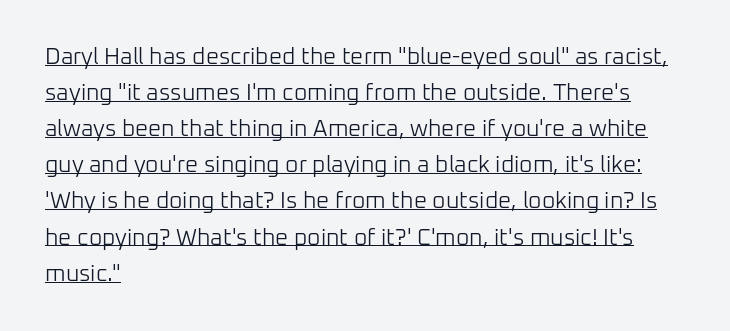
The image shows 23 px text type, upright; set left-aligned, normal line spacing (1.57x), normal letter spacing, underlined.
